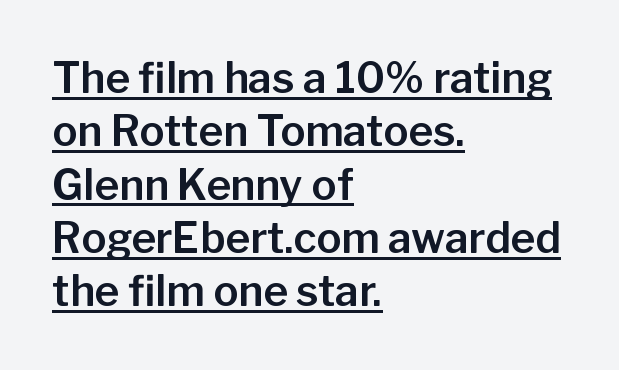
Each letter keeps its own natural width here, so spacing adapts to shape. Vertical strokes here are truly vertical. Regarding serifs, this sample does without them. These lines stack with their left ends in a neat column. In terms of leading, this rendering sits right in the middle.
